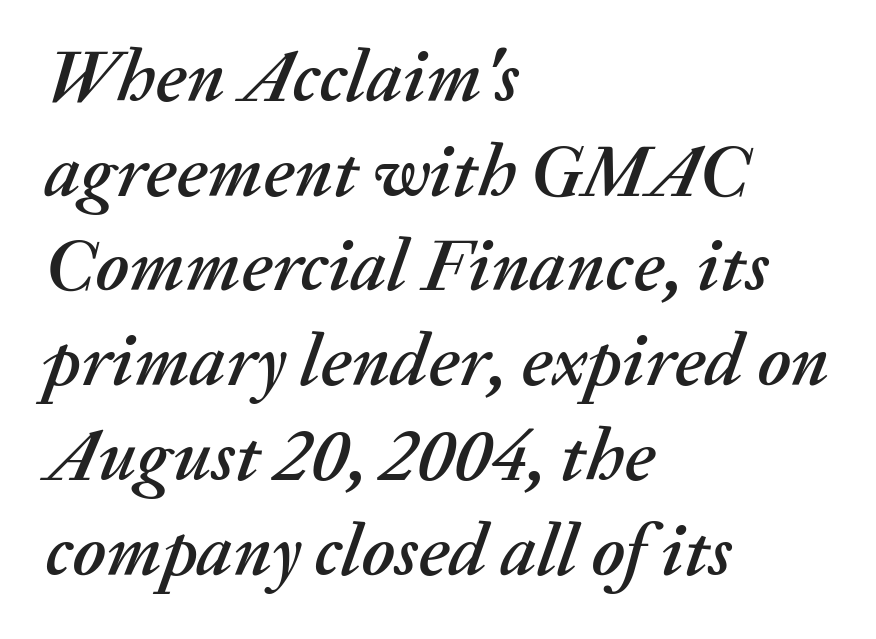
Q: Is the text italic (slanted)? A: Yes, it leans right by about 20 degrees.
Q: Is the text underlined? A: No.
Q: How is the paragraph aligned? A: Left-aligned.
Q: Is the spacing between letters normal or unusually wide? A: Normal.
Q: Is the spacing between lines tight, normal or loose? A: Normal.
Q: Width (condensed, normal, or wide)? A: Normal.
Q: Stroke contrast? A: Medium.
Q: x-height? A: Medium.
Q: Monospaced? A: No.
